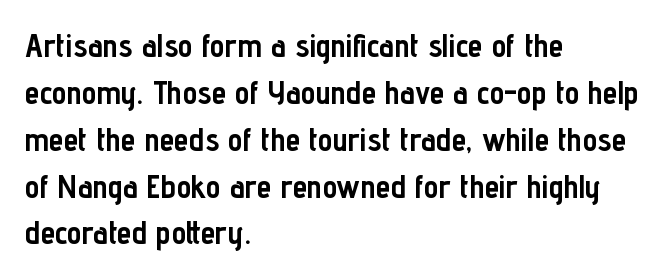
The image shows 33 px semibold, condensed sans-serif type, upright; set left-aligned, normal line spacing (1.42x), normal letter spacing, not underlined; low stroke contrast and a medium x-height.
